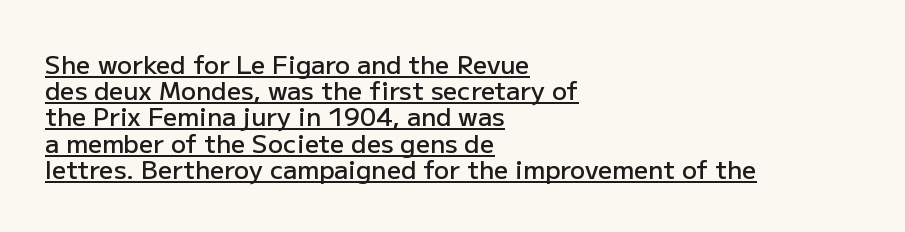
Q: Is the text bold? A: Semi-bold.
Q: Is the text italic (slanted)? A: No, it is upright.
Q: Is the text underlined? A: Yes.
Q: How is the paragraph aligned? A: Left-aligned.
Q: Is the spacing between letters normal or unusually wide? A: Normal.
Q: Is the spacing between lines tight, normal or loose? A: Tight.
